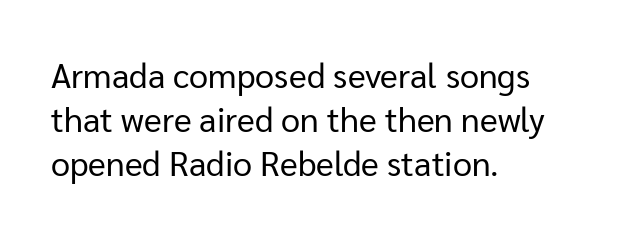
Q: Is the text bold? A: No.
Q: Is the text italic (slanted)? A: No, it is upright.
Q: Is the typeface a serif or a sans-serif typeface? A: Sans-serif.
Q: Is the text underlined? A: No.
Q: How is the paragraph aligned? A: Left-aligned.
Q: Is the spacing between letters normal or unusually wide? A: Normal.
Q: Is the spacing between lines tight, normal or loose? A: Normal.
Q: Width (condensed, normal, or wide)? A: Normal.
Q: Stroke contrast? A: Low.
Q: x-height? A: Medium.
Q: Monospaced? A: No.
